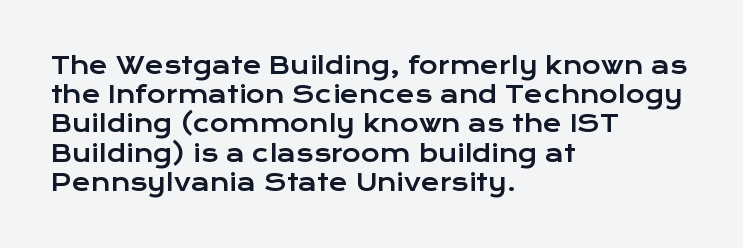
Q: Is the text italic (slanted)? A: No, it is upright.
Q: Is the text underlined? A: No.
Q: How is the paragraph aligned? A: Left-aligned.
Q: Is the spacing between letters normal or unusually wide? A: Normal.
Q: Is the spacing between lines tight, normal or loose? A: Normal.
